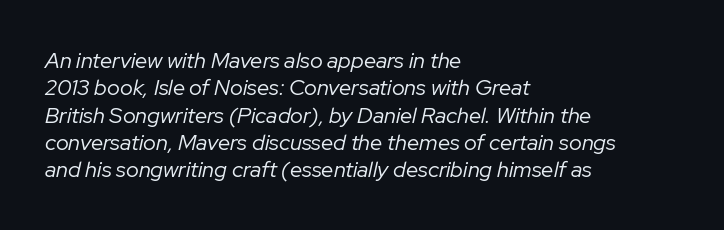
{"italic": "yes", "lean": "right", "slant_degrees": 12, "bold": "no", "underline": "no", "align": "left", "line_spacing_ratio": 1.24, "letter_spacing": "normal", "letter_spacing_em": 0.0, "glyph_px": 22}
